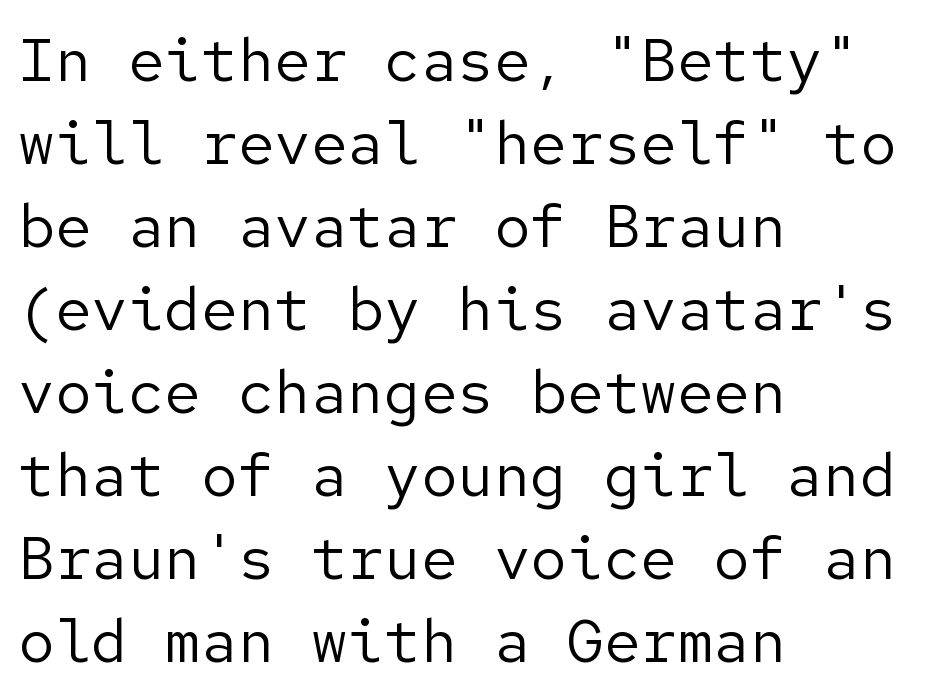
The image shows 61 px regular-weight sans-serif type, upright; set left-aligned, normal line spacing (1.36x), normal letter spacing, not underlined; low stroke contrast and a medium x-height.
